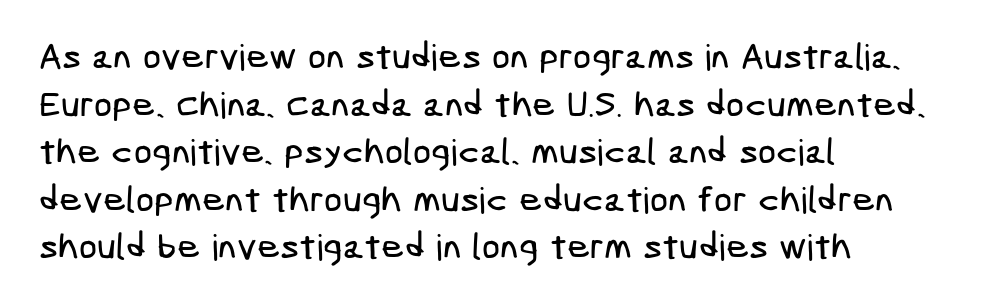
The image shows 36 px condensed sans-serif type; set left-aligned, normal line spacing (1.32x), normal letter spacing, not underlined; low stroke contrast and a medium x-height.
